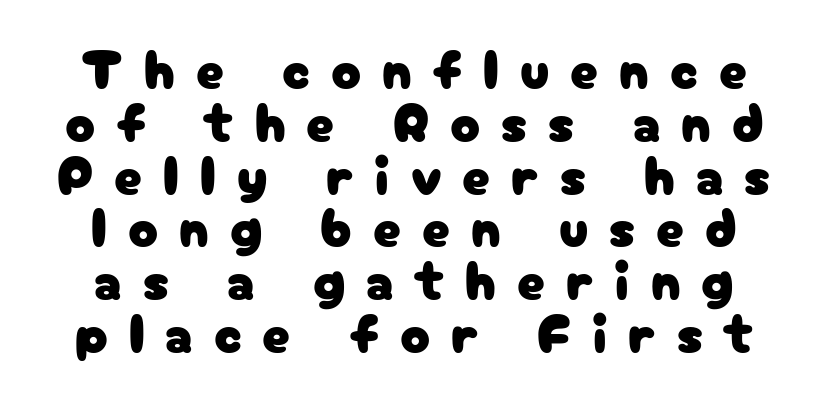
The text block is weighted toward neither margin, spreading evenly from the middle. Successive baselines arrive quickly, one right under another. The text was rendered using a sans face with plain stroke endings. This sample has the flowing, uneven cadence of proportional lettering. Characters remain perfectly vertical along every line.
